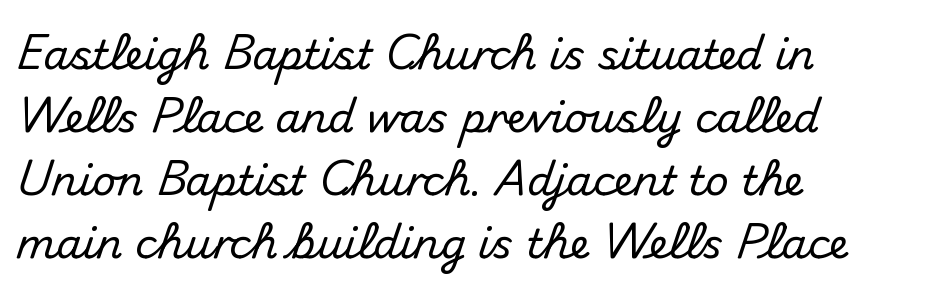
Q: Is the text italic (slanted)? A: Yes.
Q: Is the typeface a serif or a sans-serif typeface? A: Sans-serif.
Q: Is the text underlined? A: No.
Q: How is the paragraph aligned? A: Left-aligned.
Q: Is the spacing between letters normal or unusually wide? A: Normal.
Q: Is the spacing between lines tight, normal or loose? A: Normal.
Q: Width (condensed, normal, or wide)? A: Normal.
Q: Stroke contrast? A: Medium.
Q: x-height? A: Small.
Q: Monospaced? A: No.
